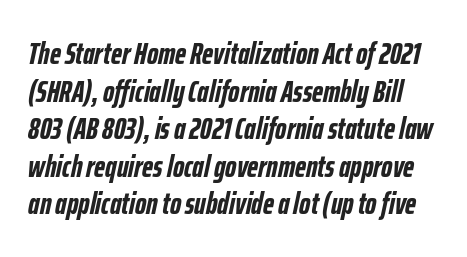
{"italic": "yes", "lean": "right", "slant_degrees": 12, "bold": "yes", "weight": "semibold", "width": "condensed", "stroke_contrast": "low", "x_height": "medium", "monospaced": "no", "underline": "no", "line_spacing_ratio": 1.21, "letter_spacing": "normal", "letter_spacing_em": 0.0, "glyph_px": 31}
